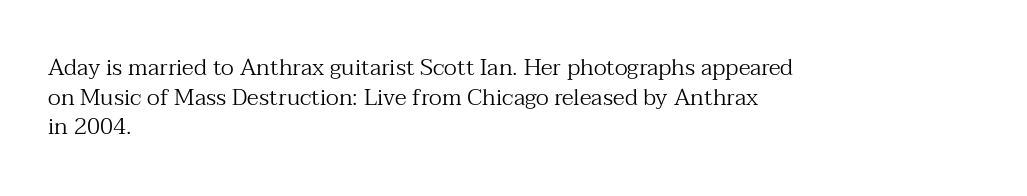
Q: Is the text bold? A: No.
Q: Is the text italic (slanted)? A: No, it is upright.
Q: Is the text underlined? A: No.
Q: How is the paragraph aligned? A: Left-aligned.
Q: Is the spacing between letters normal or unusually wide? A: Normal.
Q: Is the spacing between lines tight, normal or loose? A: Normal.
